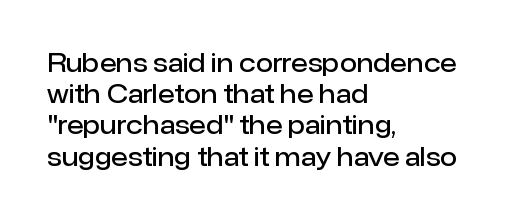
Q: Is the text bold? A: Semi-bold.
Q: Is the text italic (slanted)? A: No, it is upright.
Q: Is the text underlined? A: No.
Q: How is the paragraph aligned? A: Left-aligned.
Q: Is the spacing between letters normal or unusually wide? A: Normal.
Q: Is the spacing between lines tight, normal or loose? A: Normal.
